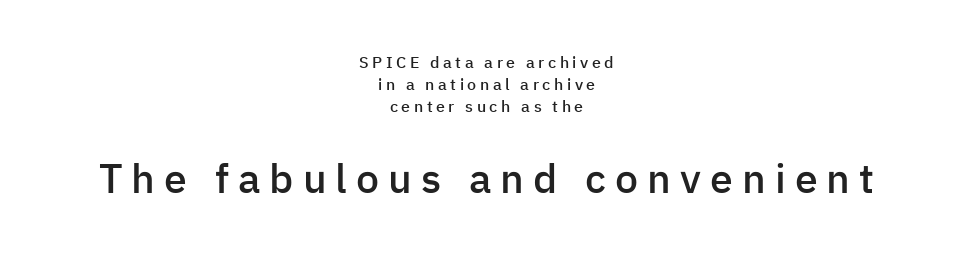
{"serif": "no", "italic": "no", "bold": "semi", "weight": "semibold", "width": "normal", "stroke_contrast": "low", "x_height": "medium", "monospaced": "no", "underline": "no", "align": "center", "line_spacing": "normal", "line_spacing_ratio": 1.38, "letter_spacing": "wide", "letter_spacing_em": 0.22, "larger_block": "second", "size_ratio": 2.56, "glyph_px": 41}
